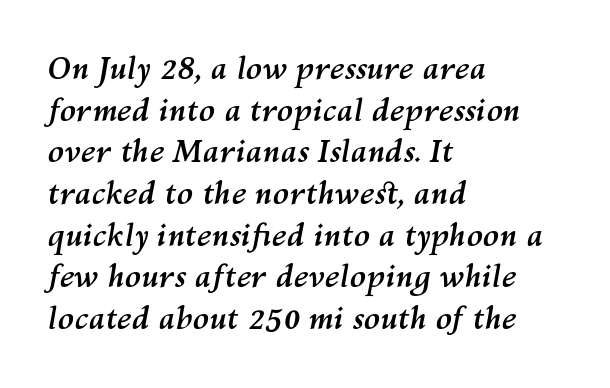
{"italic": "yes", "lean": "right", "slant_degrees": 10, "bold": "yes", "weight": "semibold", "width": "normal", "stroke_contrast": "medium", "x_height": "medium", "monospaced": "no", "underline": "no", "align": "left", "line_spacing": "normal", "line_spacing_ratio": 1.39, "letter_spacing": "normal", "letter_spacing_em": 0.0, "glyph_px": 30}
